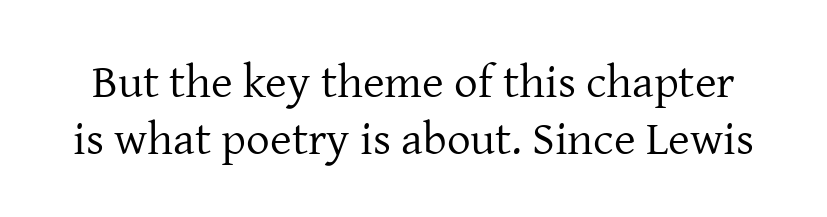
The letters stand upright; this is a roman face. These lines are composed in type with serifs. The passage shown is typed in a proportional face where columns would drift. Words float on clear page, feet unadorned. This is not heavy type; no bold has been used.
